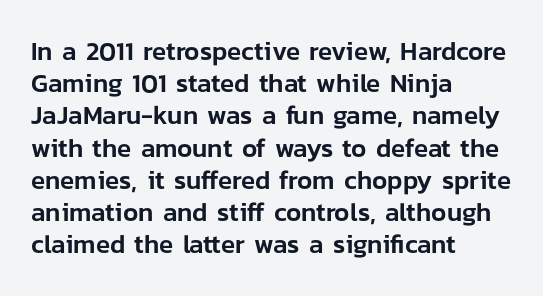
Q: Is the text italic (slanted)? A: No, it is upright.
Q: Is the text underlined? A: No.
Q: How is the paragraph aligned? A: Left-aligned.
Q: Is the spacing between letters normal or unusually wide? A: Normal.
